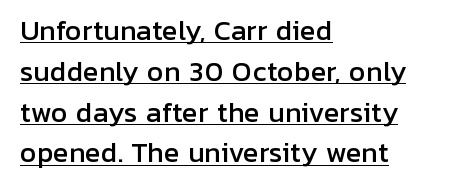
The image shows 26 px text type, upright; set left-aligned, normal line spacing (1.57x), normal letter spacing, underlined.
